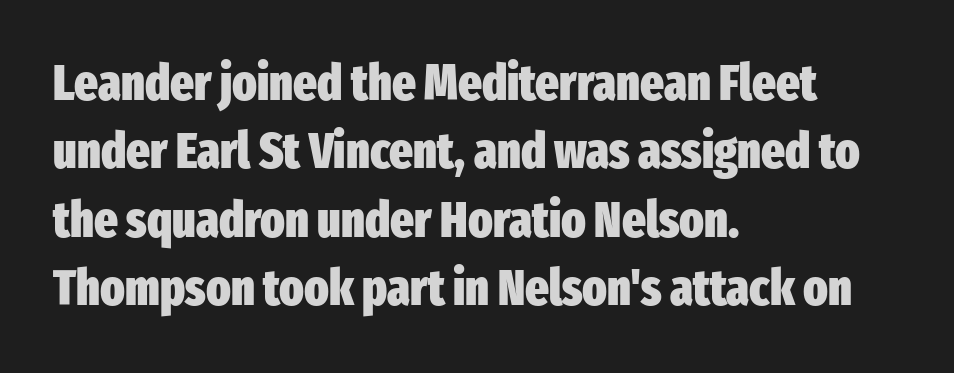
Q: Is the text bold? A: Yes.
Q: Is the text italic (slanted)? A: No, it is upright.
Q: Is the typeface a serif or a sans-serif typeface? A: Sans-serif.
Q: Is the text underlined? A: No.
Q: How is the paragraph aligned? A: Left-aligned.
Q: Is the spacing between letters normal or unusually wide? A: Normal.
Q: Is the spacing between lines tight, normal or loose? A: Normal.
Q: Width (condensed, normal, or wide)? A: Condensed.
Q: Stroke contrast? A: Low.
Q: x-height? A: Medium.
Q: Monospaced? A: No.
